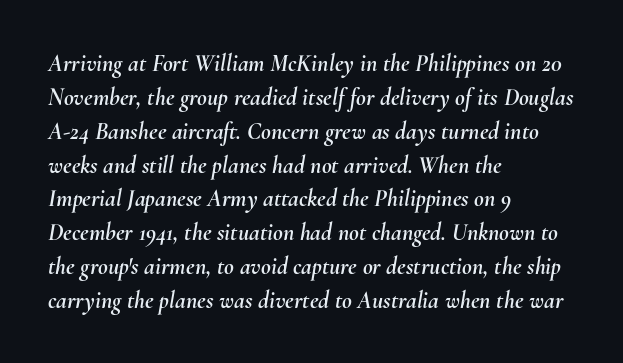
This is oblique type, the kind used for emphasis or titles. Honestly, the row spacing looks completely unremarkable. This rendering features lettering with no underline. Between one letter and the next there's only the usual sliver of space. A student would call this left alignment; a typographer would say flush left, rag right.
